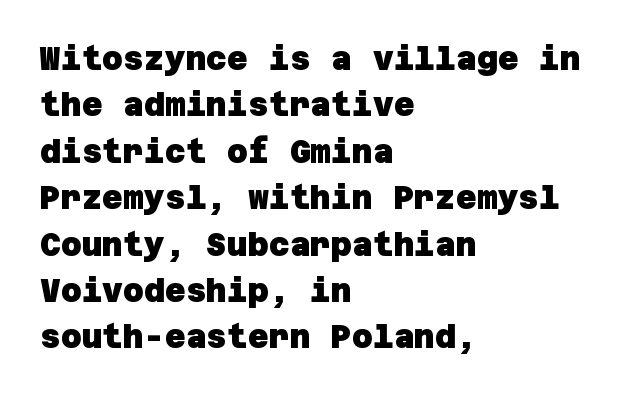
{"serif": "no", "bold": "yes", "weight": "heavy", "width": "normal", "stroke_contrast": "low", "x_height": "large", "underline": "no", "align": "left", "line_spacing": "normal", "line_spacing_ratio": 1.45, "letter_spacing": "normal", "letter_spacing_em": 0.0, "glyph_px": 32}
